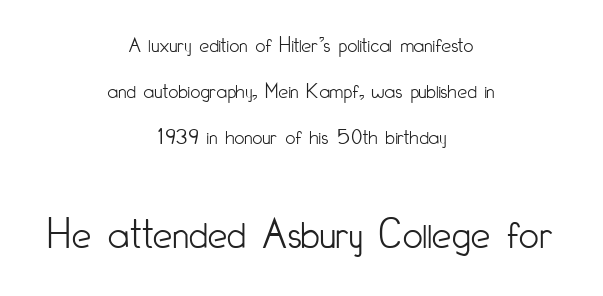
The image shows 44 px light, condensed sans-serif type, upright; set centered, loose line spacing (2.1x), normal letter spacing, not underlined; the second (bottom) block is 2.0x larger; low stroke contrast and a small x-height.
